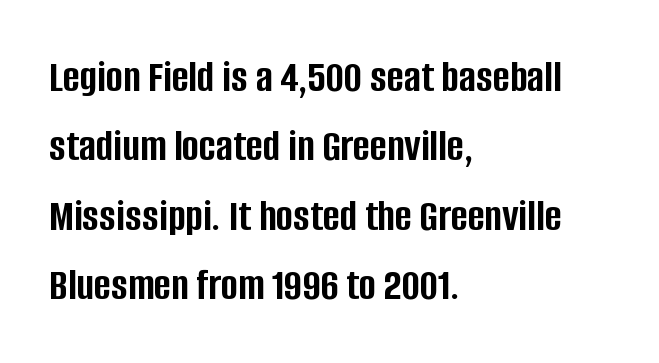
Notice how thick the strokes are: this is what a full bold looks like. Normally led — the rows are evenly, conventionally spaced. Does the lettering tilt? It doesn't — this is upright. The letters advance in unequal steps, a hallmark of proportional type. Descenders are the only things crossing below the line. Does the copy run flush right? No — it runs flush left.
